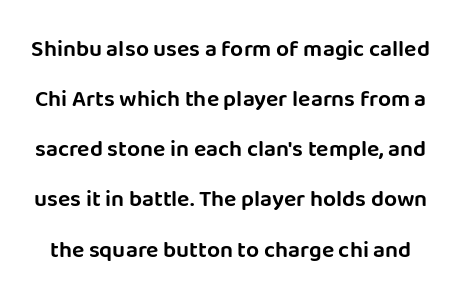
This block would shrink considerably if given ordinary leading; it's expanded now. A typesetter would call this zero additional tracking. This is the regular roman posture of the typeface. The strip under each line holds only bare page.
